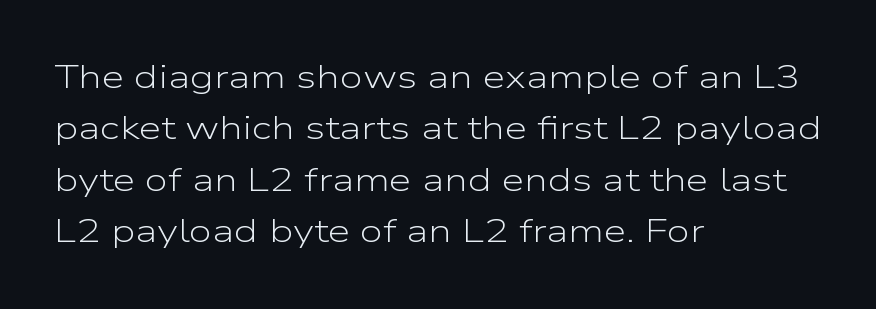
Q: Is the text bold? A: No.
Q: Is the text italic (slanted)? A: No, it is upright.
Q: Is the typeface a serif or a sans-serif typeface? A: Sans-serif.
Q: Is the text underlined? A: No.
Q: How is the paragraph aligned? A: Left-aligned.
Q: Is the spacing between letters normal or unusually wide? A: Normal.
Q: Is the spacing between lines tight, normal or loose? A: Normal.
Q: Width (condensed, normal, or wide)? A: Wide.
Q: Stroke contrast? A: Low.
Q: x-height? A: Medium.
Q: Monospaced? A: No.
